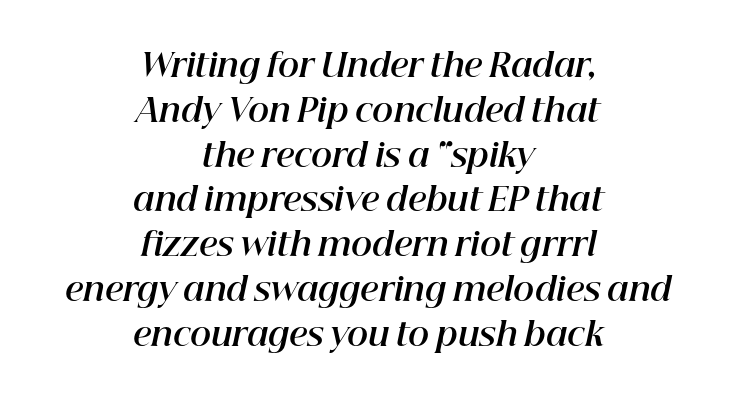
The image shows 32 px bold type, italic (leaning right); set centered, normal line spacing (1.4x), normal letter spacing, not underlined; high stroke contrast and a medium x-height.
